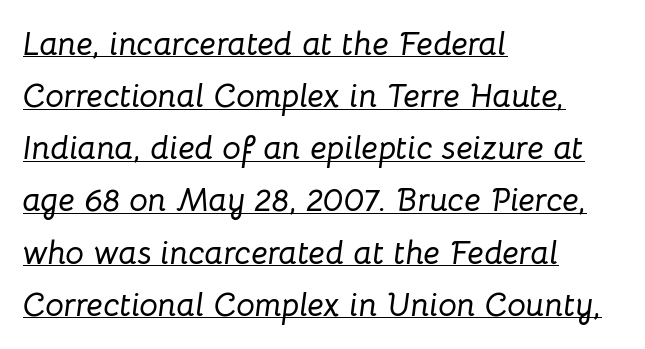
The image shows 33 px text type, italic (leaning right); set left-aligned, normal line spacing (1.58x), normal letter spacing, underlined; low stroke contrast and a medium x-height.
